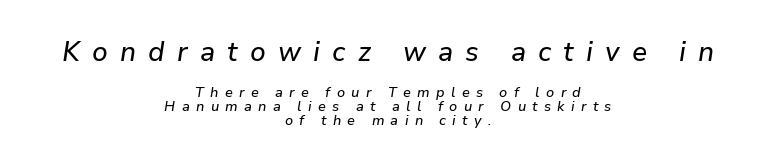
The image shows 27 px text type, italic (leaning right); set centered, tight line spacing (1.01x), unusually wide letter spacing (+0.45 em), not underlined; the first (top) block is 1.93x larger.
